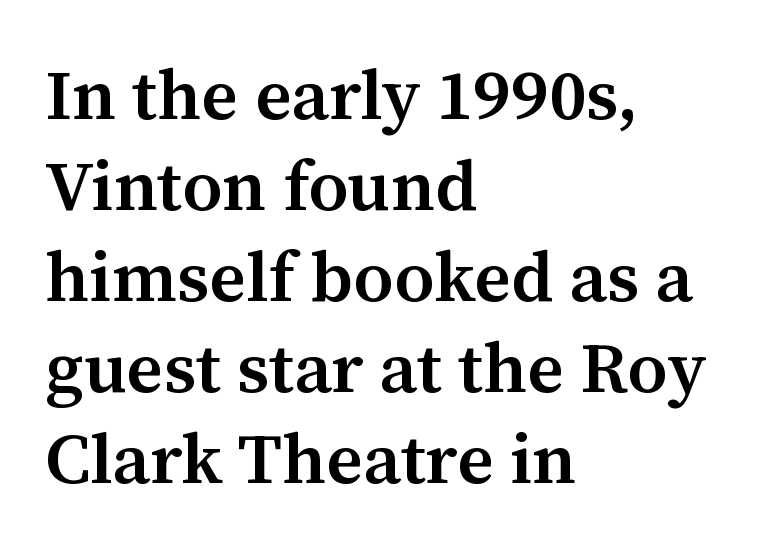
When letters stand straight like this, we call the style roman or upright. Do the characters align in a grid? No, the font is proportional. Letters rest on an invisible, unmarked baseline. The paragraph shown leans on its left margin. What weight is shown? A semibold, between regular and bold. The characters display serif detailing at their extremities.
